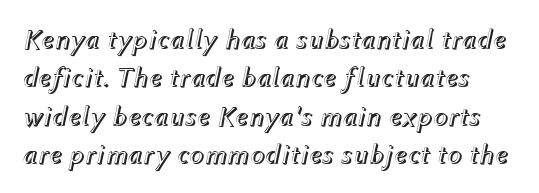
{"italic": "yes", "lean": "right", "slant_degrees": 12, "width": "normal", "x_height": "medium", "monospaced": "no", "underline": "no", "line_spacing": "normal", "line_spacing_ratio": 1.37, "letter_spacing": "normal", "letter_spacing_em": 0.0, "glyph_px": 28}
